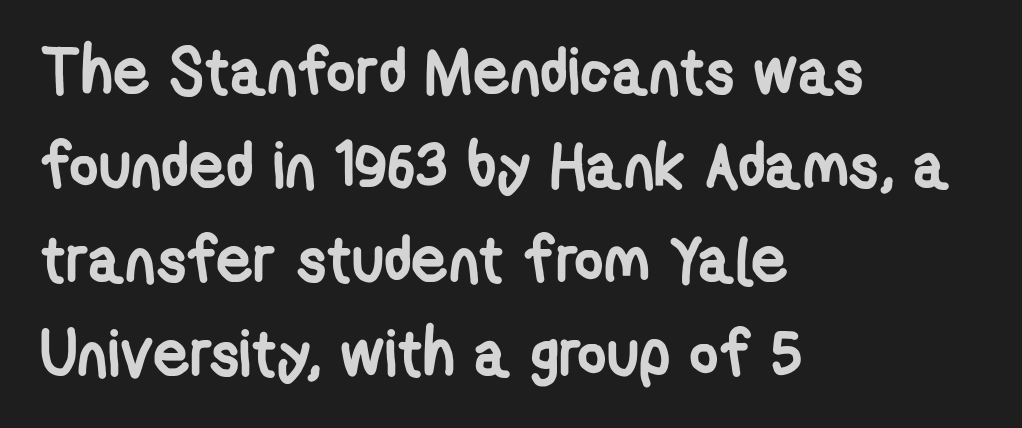
Underlining? Definitely not there. These lines are composed in type without serifs. The face used here has the dense, thick strokes of a bold. The rendering uses natural spacing where letterforms have individual widths.
